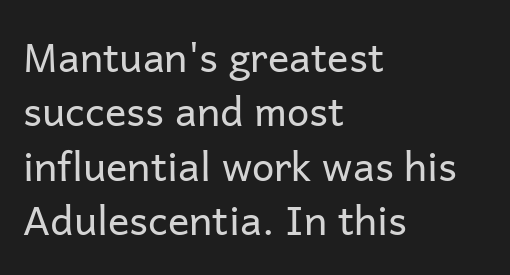
Q: Is the text bold? A: No.
Q: Is the text italic (slanted)? A: No, it is upright.
Q: Is the typeface a serif or a sans-serif typeface? A: Sans-serif.
Q: Is the text underlined? A: No.
Q: How is the paragraph aligned? A: Left-aligned.
Q: Is the spacing between letters normal or unusually wide? A: Normal.
Q: Is the spacing between lines tight, normal or loose? A: Normal.
Q: Width (condensed, normal, or wide)? A: Normal.
Q: Stroke contrast? A: Low.
Q: x-height? A: Medium.
Q: Monospaced? A: No.
